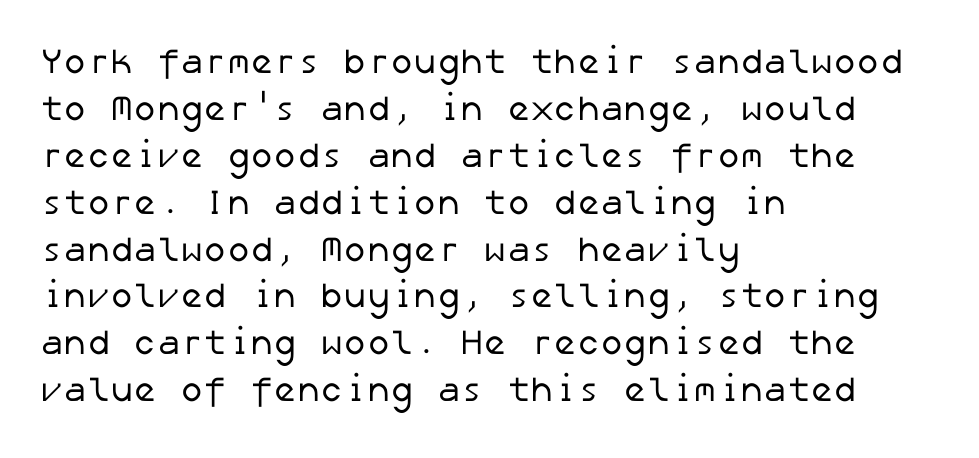
Tracking here is standard; glyphs follow each other at the usual distance. Left-aligned paragraph, ragged on the right. Counters stay open thanks to moderate or lighter strokes. Does the type have serifs? No, each stem ends abruptly. Unmarked baselines from the first word to the last. If you measured baseline to baseline, you'd find a middling distance.
